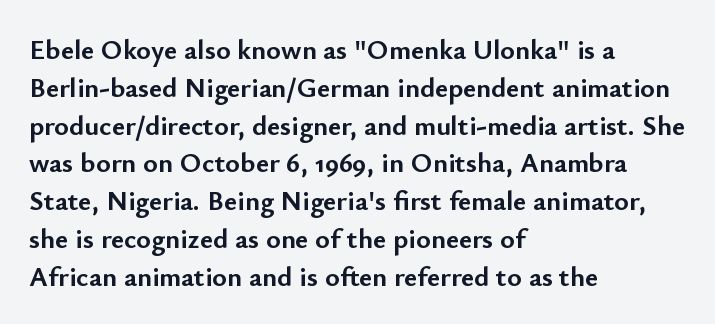
{"serif": "no", "italic": "no", "bold": "yes", "weight": "semibold", "width": "normal", "stroke_contrast": "low", "x_height": "small", "monospaced": "no", "underline": "no", "align": "left", "line_spacing": "normal", "line_spacing_ratio": 1.35, "letter_spacing": "normal", "letter_spacing_em": 0.0, "glyph_px": 28}
